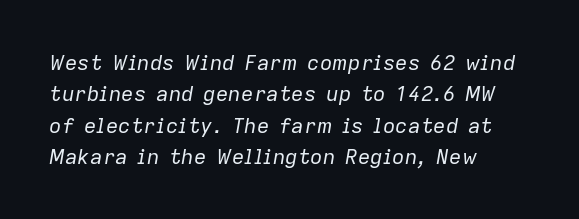
The image shows 21 px text type, italic (leaning right); set left-aligned, normal line spacing (1.49x), normal letter spacing, not underlined.
